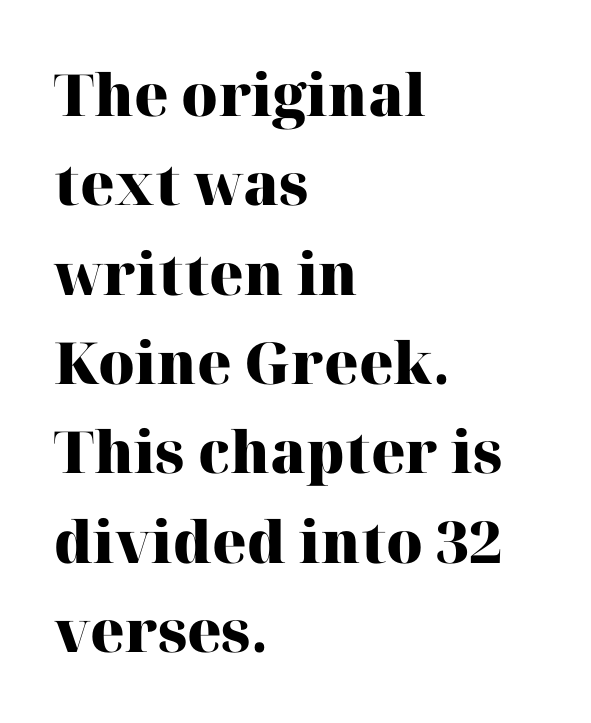
The face used here is rendered with its standard letterfit. The font's upright variant was chosen for this text. Caption: multi-line text, flush left, ragged right. The zone under the glyphs is completely vacant. Students, this is bold: see how much ink each stroke carries.
